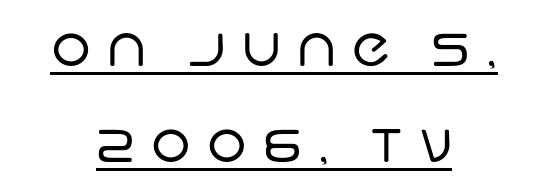
These lines are rendered in a variable-pitch font. No letter is thick-stroked: the sample isn't bold. Which margin do the lines hug? Neither — every line sits in the middle. This is sans-serif lettering, the kind often seen on screens and signage. Letter spacing: wide.
